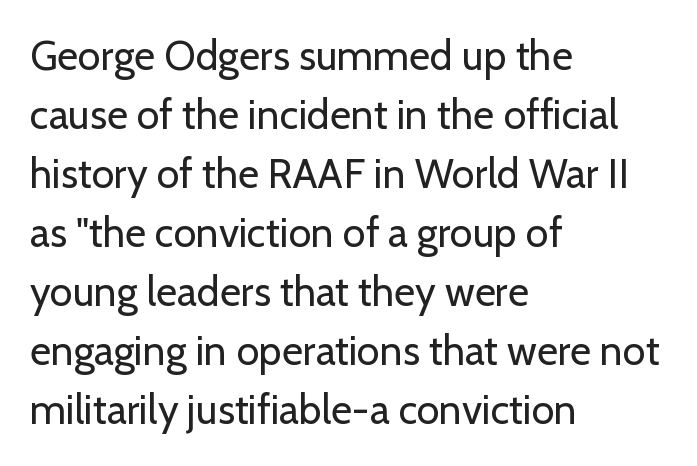
Nothing sits at the stroke ends, so this counts as sans-serif. Letters have the restrained weight of plain body copy at most. Short and long lines alike share a common starting point at left. Style check: upright. This sample keeps an unexceptional amount of space between lines.
